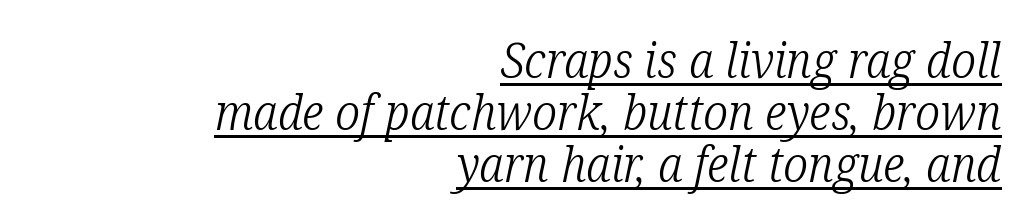
The image shows 49 px light, condensed serif type, italic (leaning right); set right-aligned, tight line spacing (1.06x), normal letter spacing, underlined; low stroke contrast and a medium x-height.
